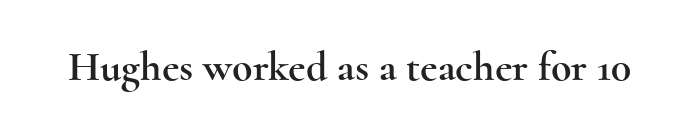
Observe the serifs anchoring each vertical stroke in this sample. Has an underline been added? It has not. Tracking here is standard; glyphs follow each other at the usual distance. The type sits square on the baseline with zero lean. The rendering uses natural spacing where letterforms have individual widths.
